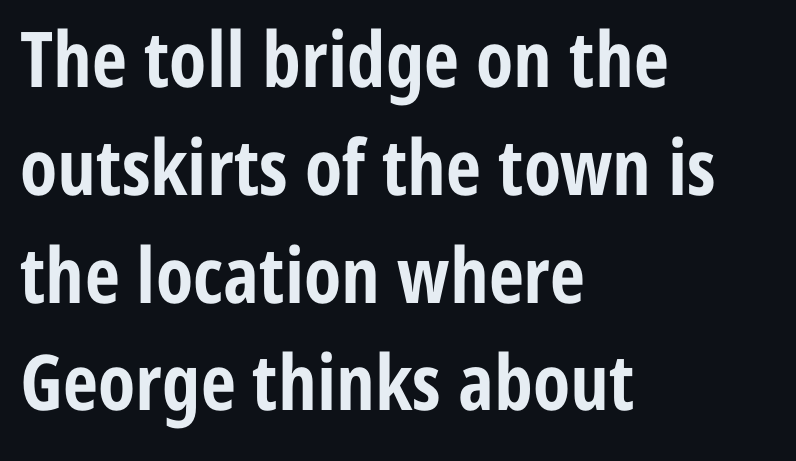
The tracking reads as untouched default to a designer's eye. This sample uses a sans-serif face. Plain, unruled lines of type. Looks like regular typesetting: each glyph gets only the width it needs.
